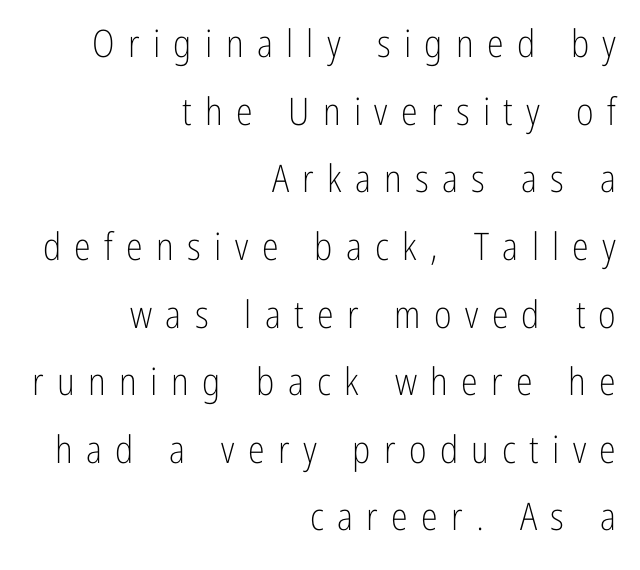
The image shows 38 px light, condensed sans-serif type, upright; set right-aligned, line spacing 1.78x, unusually wide letter spacing (+0.35 em), not underlined; low stroke contrast and a medium x-height.
